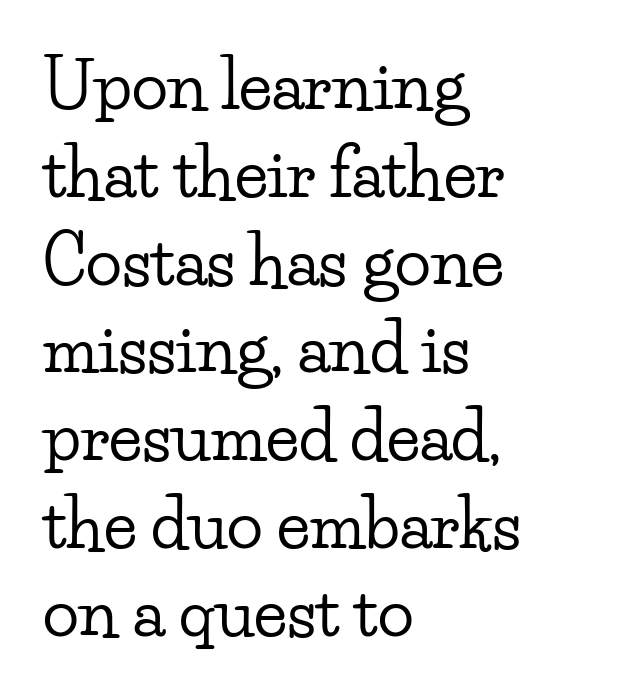
Q: Is the text italic (slanted)? A: No, it is upright.
Q: Is the typeface a serif or a sans-serif typeface? A: Serif.
Q: Is the text underlined? A: No.
Q: How is the paragraph aligned? A: Left-aligned.
Q: Is the spacing between letters normal or unusually wide? A: Normal.
Q: Is the spacing between lines tight, normal or loose? A: Normal.
Q: Width (condensed, normal, or wide)? A: Wide.
Q: Stroke contrast? A: Low.
Q: x-height? A: Small.
Q: Monospaced? A: No.
